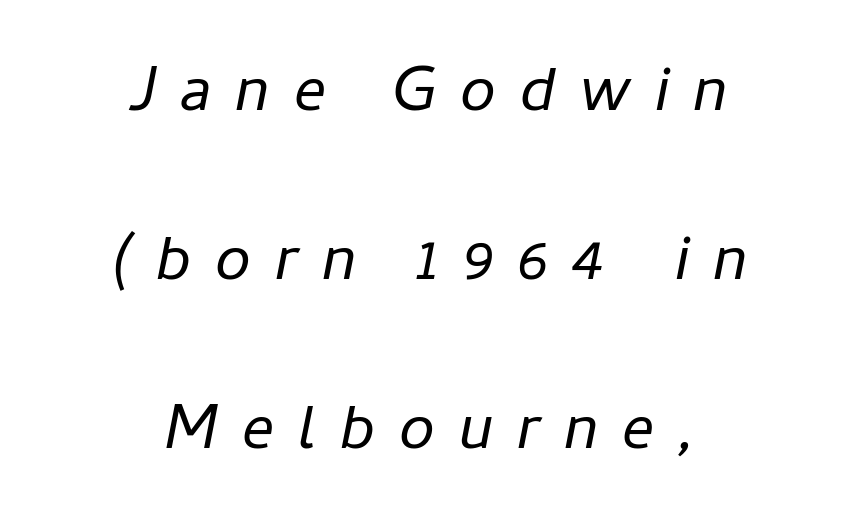
{"italic": "yes", "lean": "right", "slant_degrees": 11, "bold": "no", "weight": "light", "width": "normal", "stroke_contrast": "low", "x_height": "medium", "monospaced": "no", "underline": "no", "align": "center", "line_spacing": "loose", "line_spacing_ratio": 2.11, "letter_spacing": "wide", "letter_spacing_em": 0.3, "glyph_px": 80}
